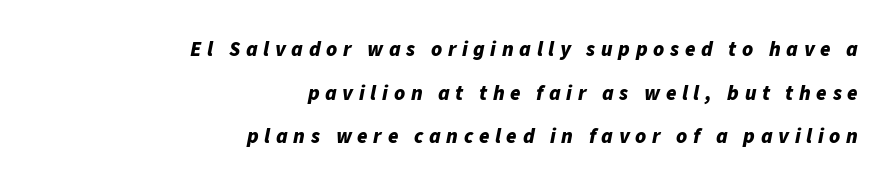
Q: Is the text bold? A: Yes.
Q: Is the text italic (slanted)? A: Yes, it leans right by about 11 degrees.
Q: Is the text underlined? A: No.
Q: How is the paragraph aligned? A: Right-aligned.
Q: Is the spacing between letters normal or unusually wide? A: Unusually wide.
Q: Is the spacing between lines tight, normal or loose? A: Loose.
